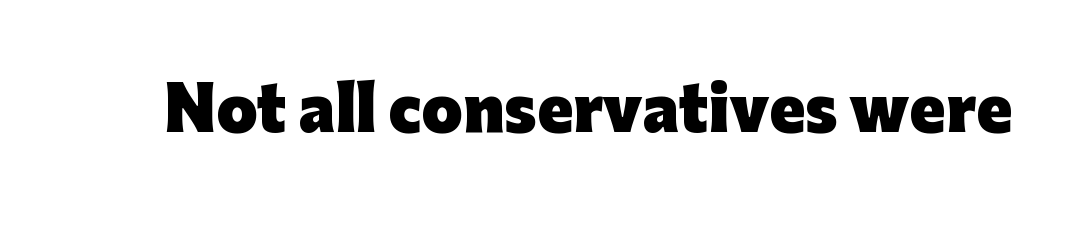
The image shows 59 px heavy sans-serif type, upright; set normal letter spacing, not underlined; low stroke contrast and a medium x-height.
